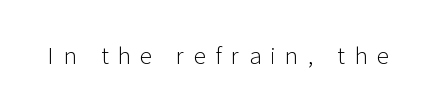
{"italic": "no", "bold": "no", "underline": "no", "letter_spacing": "wide", "letter_spacing_em": 0.44, "glyph_px": 22}
